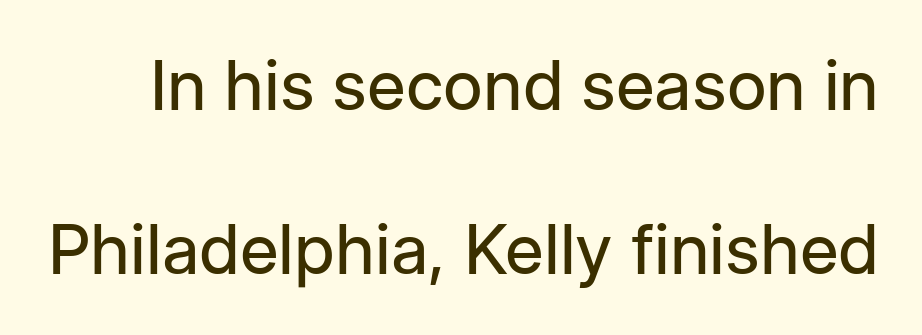
Vertical strokes here are truly vertical. Rule under the text: the space is simply empty. Interline gaps are noticeably wide in this sample. The cut favours lightness, reaching ordinary text weight at its darkest.
